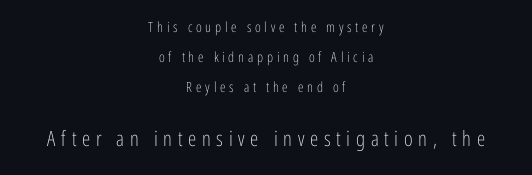
{"italic": "no", "bold": "no", "underline": "no", "align": "center", "line_spacing": "loose", "line_spacing_ratio": 2.15, "letter_spacing": "wide", "letter_spacing_em": 0.27, "larger_block": "second", "size_ratio": 1.5, "glyph_px": 21}
